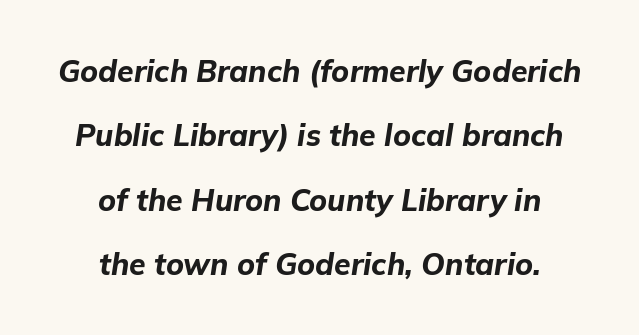
{"italic": "yes", "lean": "right", "slant_degrees": 9, "bold": "yes", "weight": "bold", "width": "normal", "stroke_contrast": "low", "x_height": "medium", "monospaced": "no", "underline": "no", "align": "center", "line_spacing": "loose", "line_spacing_ratio": 2.15, "letter_spacing": "normal", "letter_spacing_em": 0.0, "glyph_px": 30}
